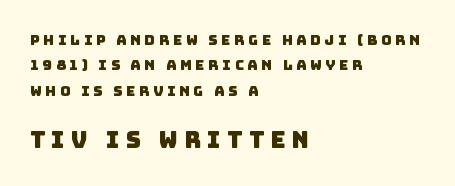
Every row of glyphs begins at an identical x-position on the left. Bare-footed words on every line. Between one letter and the next there's a generous, obvious gap. Here the second block reads like a headline and the first like body copy.
